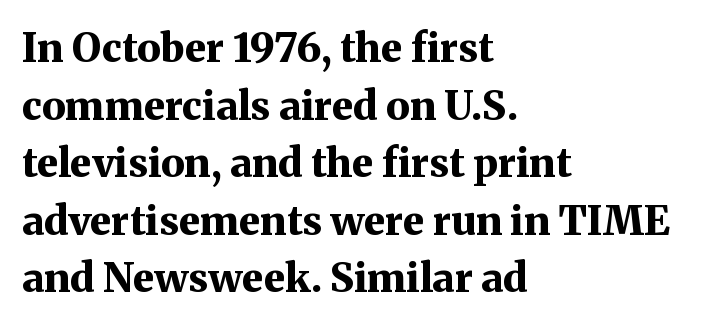
Q: Is the text bold? A: Yes.
Q: Is the text italic (slanted)? A: No, it is upright.
Q: Is the typeface a serif or a sans-serif typeface? A: Serif.
Q: Is the text underlined? A: No.
Q: How is the paragraph aligned? A: Left-aligned.
Q: Is the spacing between letters normal or unusually wide? A: Normal.
Q: Is the spacing between lines tight, normal or loose? A: Normal.
Q: Width (condensed, normal, or wide)? A: Normal.
Q: Stroke contrast? A: Medium.
Q: x-height? A: Medium.
Q: Monospaced? A: No.
